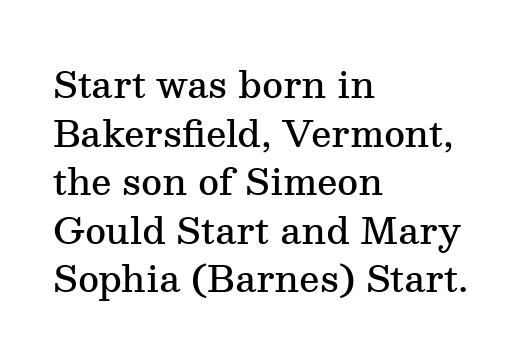
{"serif": "yes", "italic": "no", "bold": "semi", "weight": "semibold", "width": "normal", "stroke_contrast": "medium", "x_height": "medium", "monospaced": "no", "underline": "no", "align": "left", "line_spacing": "normal", "line_spacing_ratio": 1.35, "letter_spacing": "normal", "letter_spacing_em": 0.0, "glyph_px": 36}
